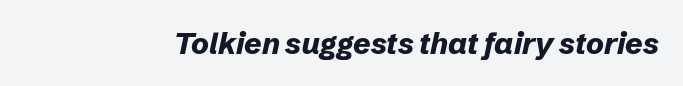
A bare baseline throughout the passage. How are the letters spaced? Ordinarily, with no added tracking. The passage shown is typed in a proportional face where columns would drift. On the weight axis this lands at bold, roughly 700. The passage shown leans; its letterforms are oblique.
